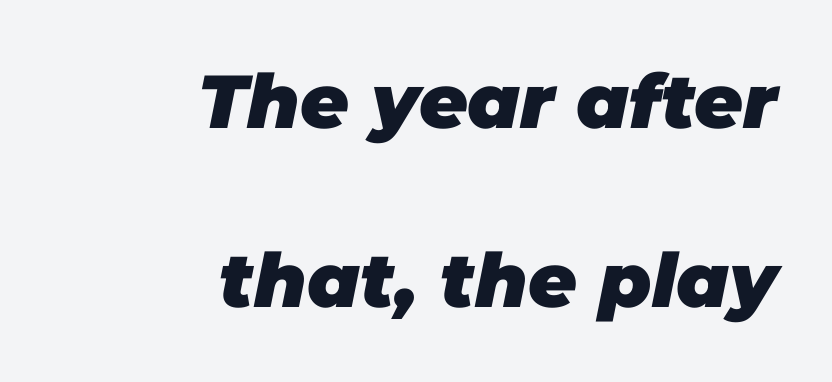
The image shows 75 px heavy type, italic (leaning right); set right-aligned, loose line spacing (2.39x), normal letter spacing, not underlined; low stroke contrast and a large x-height.
